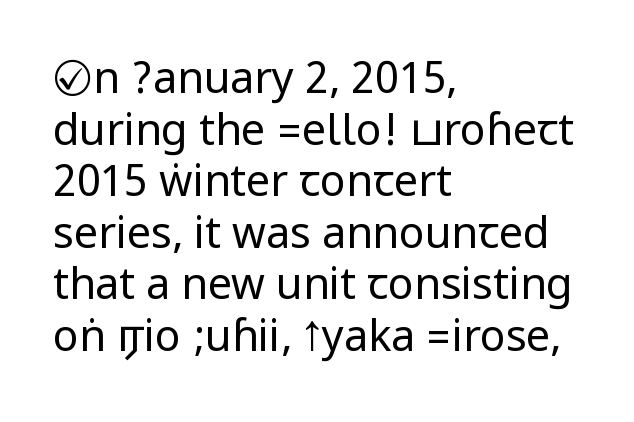
Q: Is the text bold? A: No.
Q: Is the text italic (slanted)? A: No, it is upright.
Q: Is the typeface a serif or a sans-serif typeface? A: Sans-serif.
Q: Is the text underlined? A: No.
Q: How is the paragraph aligned? A: Left-aligned.
Q: Is the spacing between letters normal or unusually wide? A: Normal.
Q: Width (condensed, normal, or wide)? A: Condensed.
Q: Stroke contrast? A: Low.
